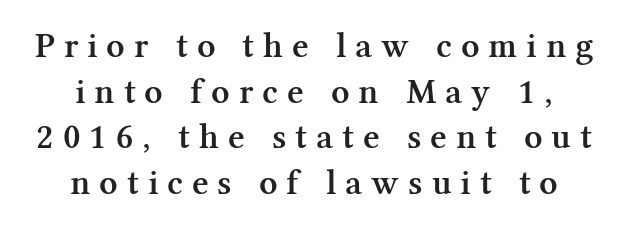
{"serif": "yes", "italic": "no", "bold": "semi", "weight": "semibold", "width": "normal", "stroke_contrast": "medium", "x_height": "medium", "monospaced": "no", "underline": "no", "align": "center", "line_spacing": "normal", "line_spacing_ratio": 1.27, "letter_spacing": "wide", "letter_spacing_em": 0.25, "glyph_px": 36}
